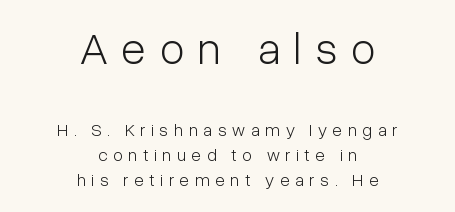
Q: Is the text bold? A: No.
Q: Is the text italic (slanted)? A: No, it is upright.
Q: Is the typeface a serif or a sans-serif typeface? A: Sans-serif.
Q: Is the text underlined? A: No.
Q: How is the paragraph aligned? A: Centered.
Q: Is the spacing between letters normal or unusually wide? A: Unusually wide.
Q: Is the spacing between lines tight, normal or loose? A: Normal.
Q: Which block of text is set in a larger size, the first (top) or the second (bottom)? A: The first (top) one.
Q: Width (condensed, normal, or wide)? A: Condensed.
Q: Stroke contrast? A: Low.
Q: x-height? A: Medium.
Q: Monospaced? A: No.
